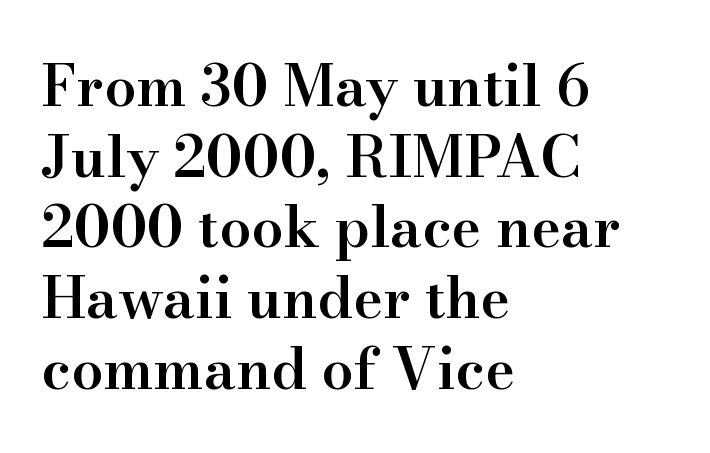
As a designer I'd log this as weight 600, semibold. You could call the tracking neutral — neither tight nor loose. The type sits square on the baseline with zero lean. Serif or sans? Serif — the stroke terminals have little feet. Is the block centered? No — it sits flush against the left margin.
